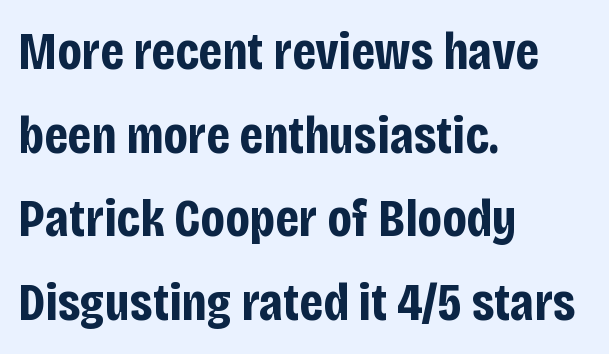
Evenly set lines give the paragraph a standard silhouette. You could call the tracking neutral — neither tight nor loose. These lines stack with their left ends in a neat column. Here the designer chose a conventional face with non-uniform glyph widths. This is heavy type, rendered in bold.
